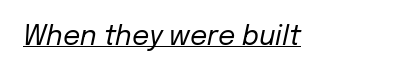
Rendered with sloped, italic letterforms. On a weight scale, this lands at 450 or below. The passage shown is underscored from start to finish. Does extra space separate the letters? No, they use regular spacing.
